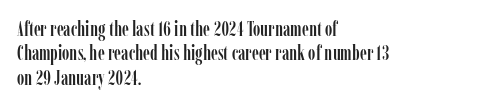
Look at the tracking — it's just the regular setting, nothing added. Horizontal alignment here is leftward, the default for most running prose. Clear beneath every line of the passage. Unlike italic type, these characters show no tilt at all.
